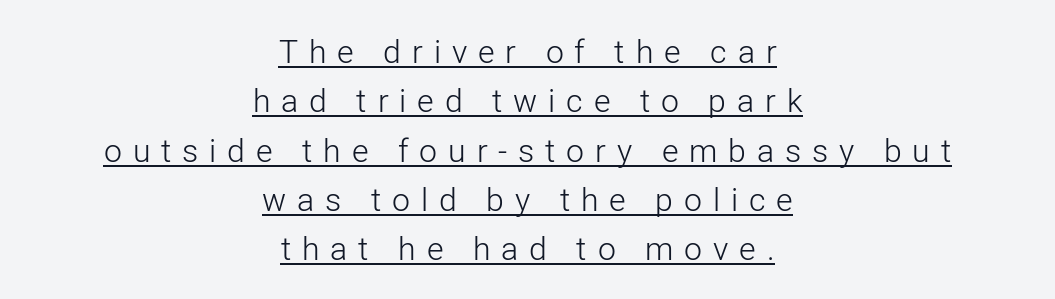
The image shows 32 px light sans-serif type, upright; set centered, normal line spacing (1.54x), unusually wide letter spacing (+0.34 em), underlined; low stroke contrast and a medium x-height.
